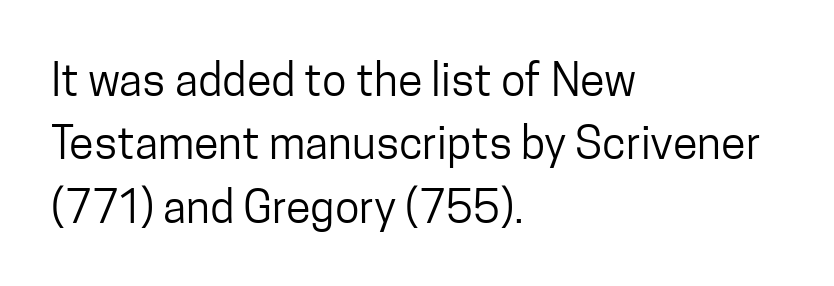
The image shows 45 px regular-weight, condensed sans-serif type, upright; set left-aligned, normal line spacing (1.41x), normal letter spacing, not underlined; low stroke contrast and a medium x-height.
